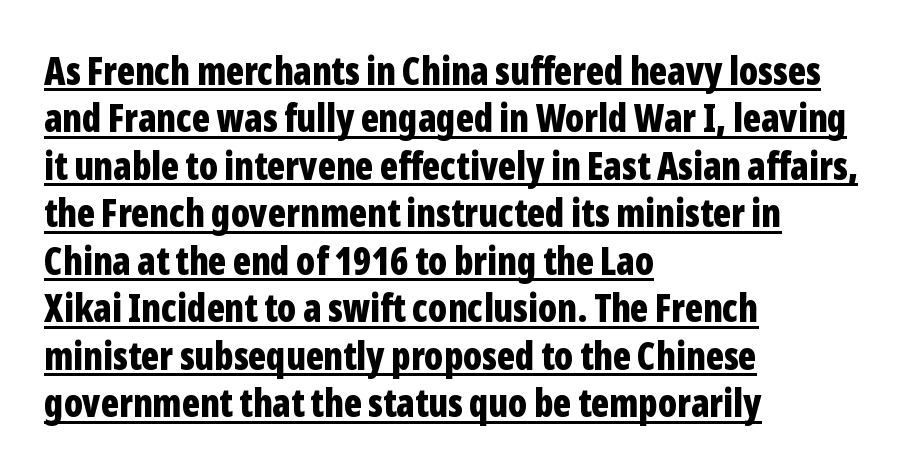
{"serif": "no", "italic": "no", "bold": "yes", "weight": "bold", "width": "condensed", "stroke_contrast": "low", "x_height": "medium", "monospaced": "no", "underline": "yes", "align": "left", "line_spacing": "normal", "line_spacing_ratio": 1.25, "letter_spacing": "normal", "letter_spacing_em": 0.0, "glyph_px": 38}
